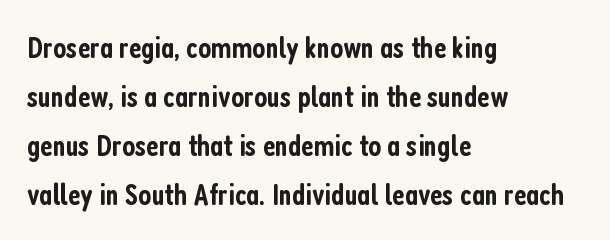
{"serif": "no", "italic": "no", "bold": "semi", "weight": "semibold", "width": "condensed", "stroke_contrast": "low", "x_height": "medium", "monospaced": "no", "underline": "no", "align": "left", "line_spacing": "normal", "line_spacing_ratio": 1.58, "letter_spacing": "normal", "letter_spacing_em": 0.0, "glyph_px": 31}
